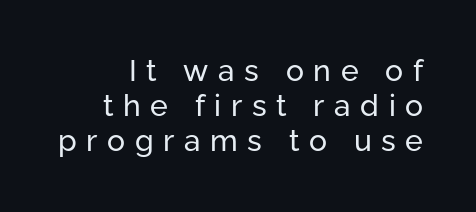
Q: Is the text bold? A: No.
Q: Is the text italic (slanted)? A: No, it is upright.
Q: Is the typeface a serif or a sans-serif typeface? A: Sans-serif.
Q: Is the text underlined? A: No.
Q: Is the spacing between letters normal or unusually wide? A: Unusually wide.
Q: Width (condensed, normal, or wide)? A: Normal.
Q: Stroke contrast? A: Low.
Q: x-height? A: Medium.
Q: Monospaced? A: No.
